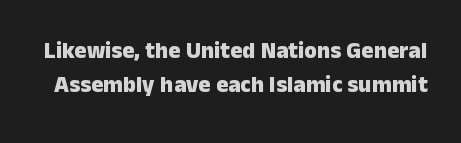
The image shows 23 px bold type, upright; set normal line spacing (1.49x), normal letter spacing, not underlined.
